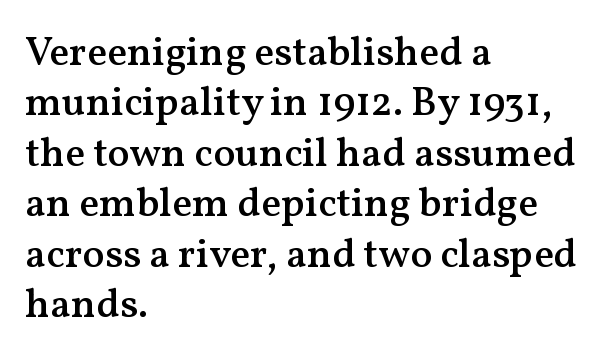
Q: Is the text bold? A: Semi-bold.
Q: Is the text italic (slanted)? A: No, it is upright.
Q: Is the typeface a serif or a sans-serif typeface? A: Serif.
Q: Is the text underlined? A: No.
Q: How is the paragraph aligned? A: Left-aligned.
Q: Is the spacing between letters normal or unusually wide? A: Normal.
Q: Width (condensed, normal, or wide)? A: Normal.
Q: Stroke contrast? A: Medium.
Q: x-height? A: Medium.
Q: Monospaced? A: No.
